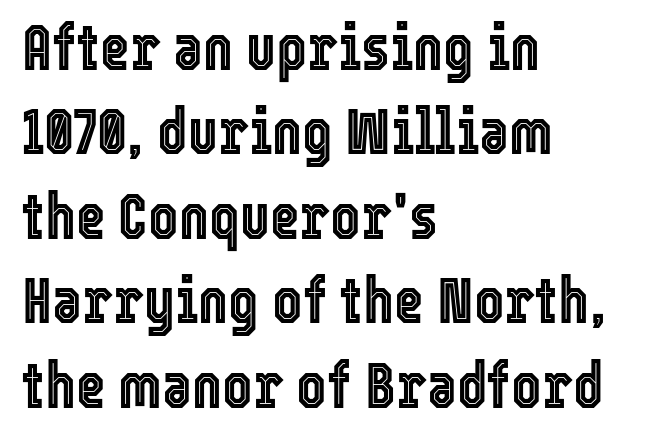
{"italic": "no", "width": "condensed", "x_height": "medium", "monospaced": "no", "underline": "no", "align": "left", "line_spacing": "normal", "line_spacing_ratio": 1.32, "letter_spacing": "normal", "letter_spacing_em": 0.0, "glyph_px": 64}
